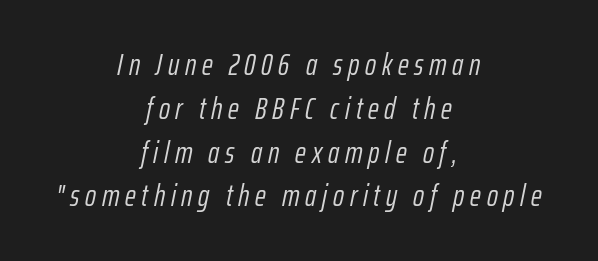
The image shows 30 px light, condensed type, italic (leaning right); set centered, normal line spacing (1.46x), not underlined; low stroke contrast and a medium x-height.
